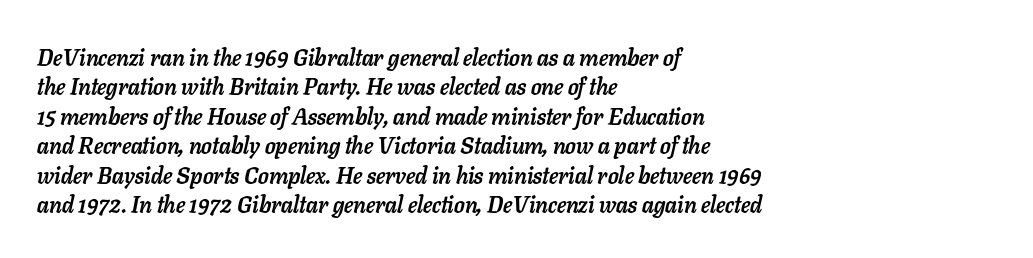
This sample uses an oblique cut, with every glyph tilted off the vertical. The zone under the glyphs is completely vacant. One-word summary of the alignment: left. Vertically, the passage feels balanced, rows spaced as you'd expect. Notice how thick the strokes are: this is what a full bold looks like.
